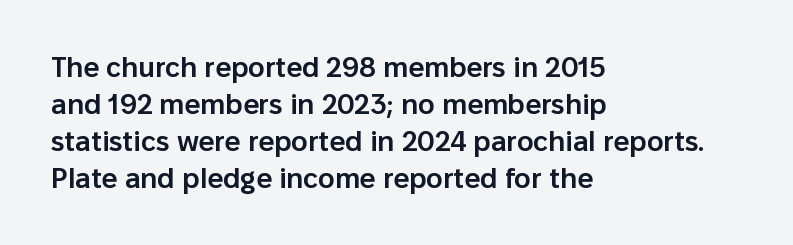
Q: Is the text bold? A: Semi-bold.
Q: Is the text italic (slanted)? A: No, it is upright.
Q: Is the typeface a serif or a sans-serif typeface? A: Sans-serif.
Q: Is the text underlined? A: No.
Q: How is the paragraph aligned? A: Left-aligned.
Q: Is the spacing between letters normal or unusually wide? A: Normal.
Q: Is the spacing between lines tight, normal or loose? A: Normal.
Q: Width (condensed, normal, or wide)? A: Normal.
Q: Stroke contrast? A: Low.
Q: x-height? A: Medium.
Q: Monospaced? A: No.
